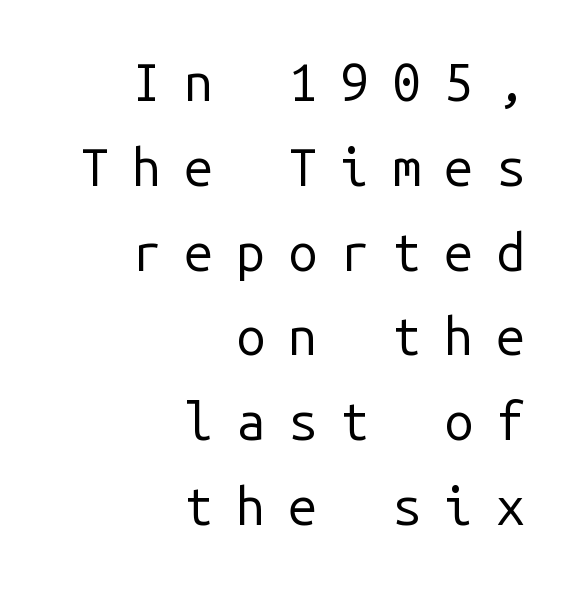
The vertical gap from one line to the next is medium. Between one letter and the next there's a generous, obvious gap. The passage shown is typeset with a sans-serif family. This rendering features lettering with no underline. Here the designer chose a console-style face with uniform glyph widths. Style check: upright.
